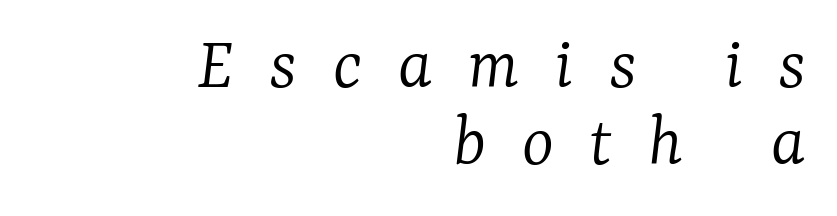
The image shows 76 px light serif type, italic (leaning right); set right-aligned, tight line spacing (1.01x), unusually wide letter spacing (+0.47 em), not underlined; low stroke contrast and a medium x-height.
